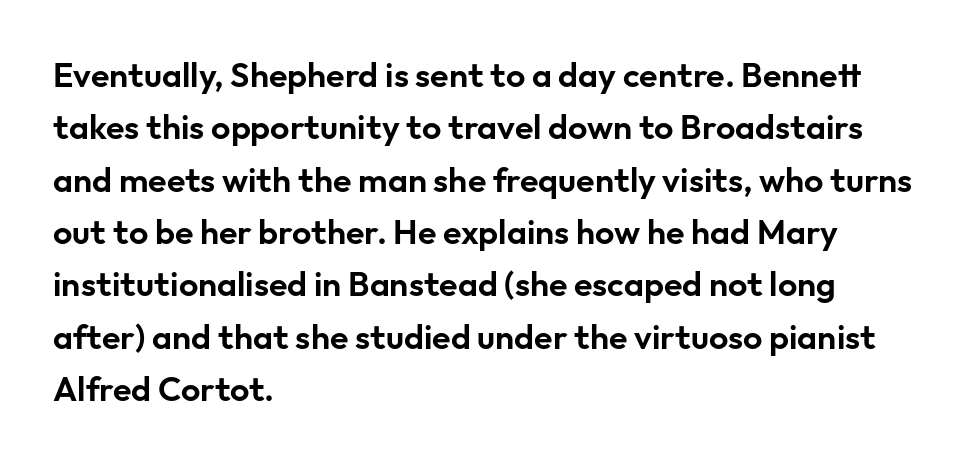
Q: Is the text italic (slanted)? A: No, it is upright.
Q: Is the typeface a serif or a sans-serif typeface? A: Sans-serif.
Q: Is the text underlined? A: No.
Q: How is the paragraph aligned? A: Left-aligned.
Q: Is the spacing between letters normal or unusually wide? A: Normal.
Q: Is the spacing between lines tight, normal or loose? A: Normal.
Q: Width (condensed, normal, or wide)? A: Normal.
Q: Stroke contrast? A: Low.
Q: x-height? A: Medium.
Q: Monospaced? A: No.
